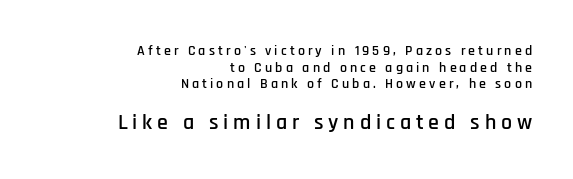
{"italic": "no", "underline": "no", "align": "right", "line_spacing_ratio": 1.18, "letter_spacing": "wide", "letter_spacing_em": 0.22, "larger_block": "second", "size_ratio": 1.57, "glyph_px": 22}
